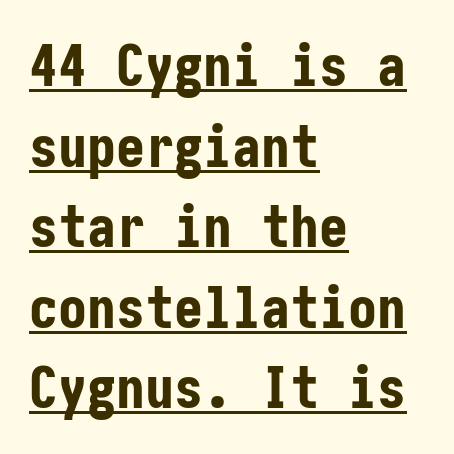
Plenty of ink on the page — the face is bold. Look at the tracking — it's just the regular setting, nothing added. Regarding leading, the lines here are spaced in the standard way. Alignment: flush left.
